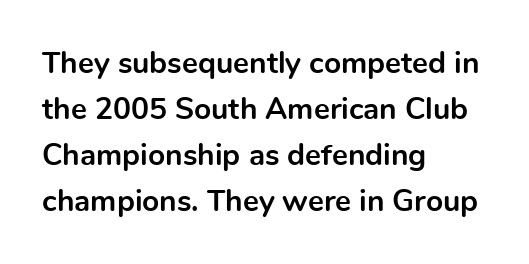
A normal amount of white space separates one row of letters from the next. Visually the block forms a straight wall on the left and a jagged coastline on the right. Classification — sans serif. How heavy is the stroke? Heavy — this is a bold. Underline: absent.
